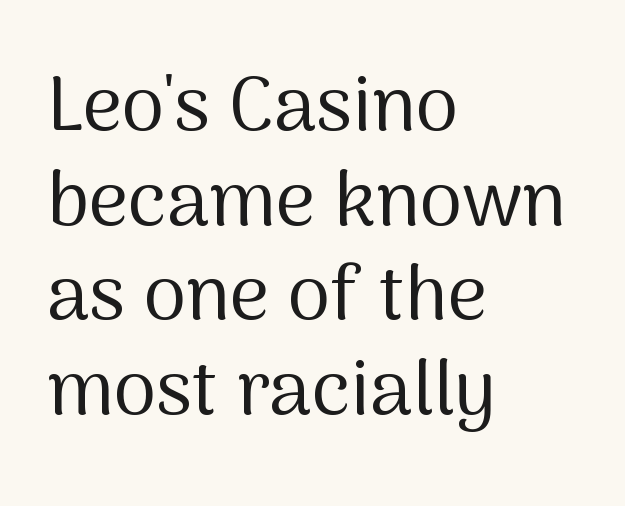
{"serif": "no", "italic": "no", "bold": "no", "weight": "regular", "width": "normal", "stroke_contrast": "medium", "x_height": "medium", "monospaced": "no", "underline": "no", "align": "left", "line_spacing_ratio": 1.23, "letter_spacing": "normal", "letter_spacing_em": 0.0, "glyph_px": 77}
